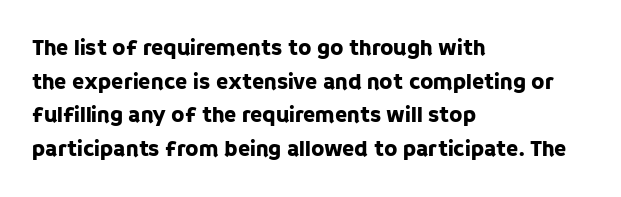
The image shows 22 px text type, upright; set left-aligned, normal line spacing (1.53x), normal letter spacing, not underlined.
